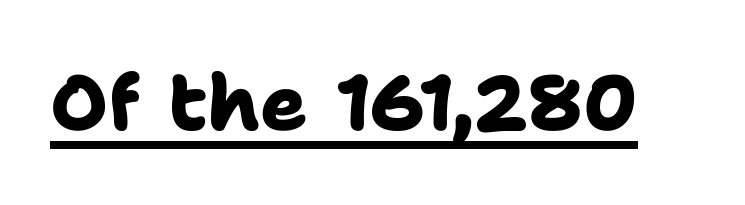
The image shows 78 px heavy sans-serif type; set normal letter spacing, underlined; low stroke contrast and a medium x-height.
